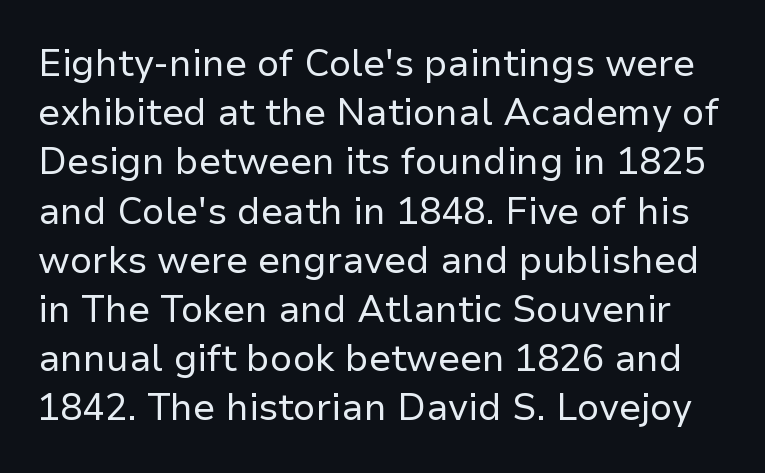
Do the characters align in a grid? No, the font is proportional. You could call the tracking neutral — neither tight nor loose. Compared with a typical body face, this is equally light or lighter still. The lettering stays uniformly vertical, giving the passage a roman look. The text was rendered using a sans face with plain stroke endings.
